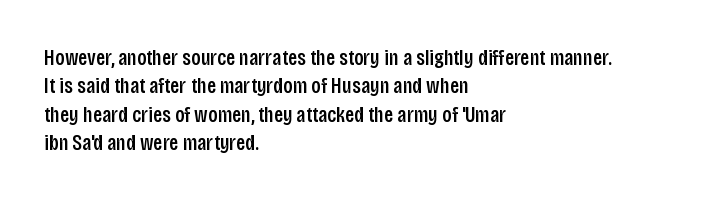
The image shows 22 px text type, upright; set left-aligned, normal line spacing (1.29x), normal letter spacing, not underlined.
